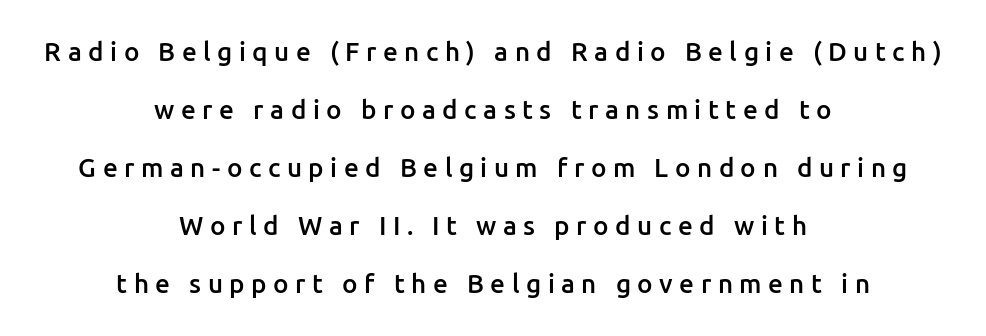
The passage shown is semibold, sitting just below true bold. The axis of the letterforms is exactly vertical. Does the leading feel generous? Absolutely, it's lavish. Which margin do the lines hug? Neither — every line sits in the middle. A typesetter would call this heavily tracked-out type. The zone under the glyphs is completely vacant.
